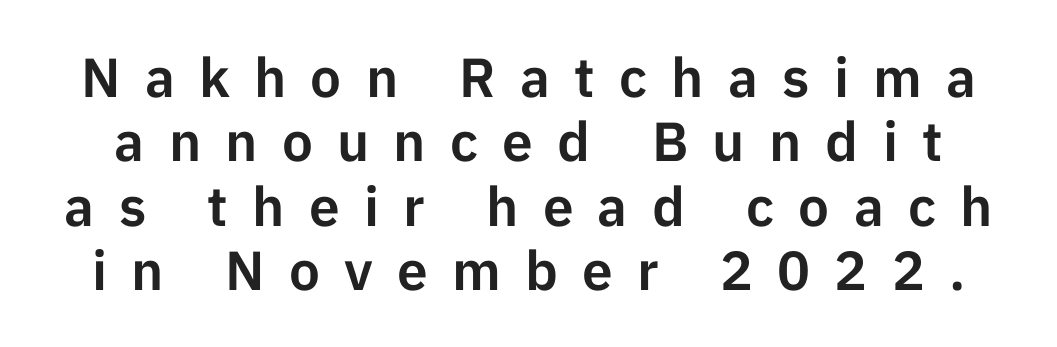
The image shows 55 px sans-serif type, upright; set line spacing 1.17x, unusually wide letter spacing (+0.44 em), not underlined; low stroke contrast and a medium x-height.
